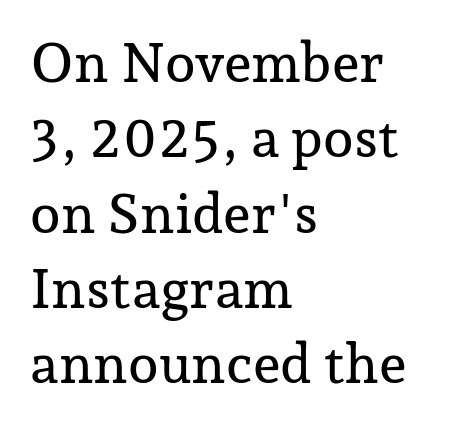
The image shows 55 px serif type, upright; set left-aligned, normal line spacing (1.37x), normal letter spacing, not underlined; low stroke contrast and a medium x-height.
